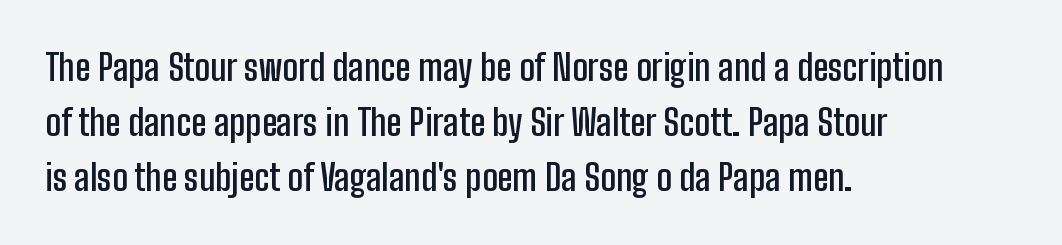
{"serif": "no", "italic": "no", "bold": "semi", "weight": "semibold", "width": "condensed", "stroke_contrast": "low", "x_height": "medium", "monospaced": "no", "underline": "no", "align": "left", "line_spacing": "normal", "line_spacing_ratio": 1.53, "letter_spacing": "normal", "letter_spacing_em": 0.0, "glyph_px": 36}
